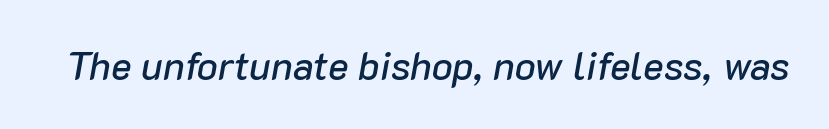
The face used here is proportionally spaced, like ordinary book or web type. Caption: standard tracking, unaltered. Beneath every word, the page is bare. Rendered with sloped, italic letterforms.
